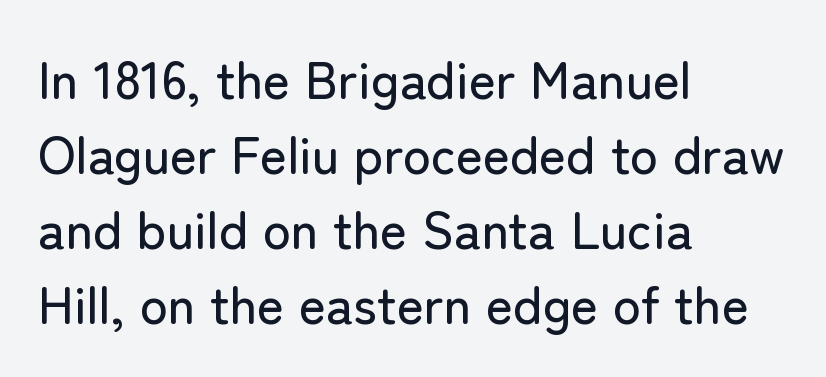
{"serif": "no", "italic": "no", "width": "normal", "stroke_contrast": "low", "x_height": "medium", "monospaced": "no", "underline": "no", "align": "left", "line_spacing": "normal", "line_spacing_ratio": 1.44, "letter_spacing": "normal", "letter_spacing_em": 0.0, "glyph_px": 52}
